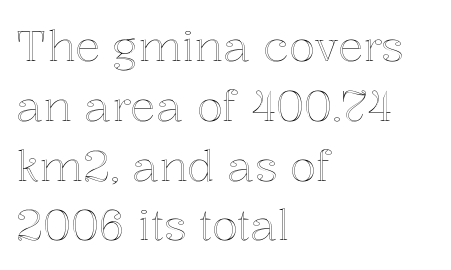
The compositor pushed each line to the left boundary. The designer left line spacing at the default. The letters advance in unequal steps, a hallmark of proportional type. Rule under the text: the space is simply empty. Students, note that the glyphs here touch the page at normal intervals. It's the straight-up-and-down kind of type.
